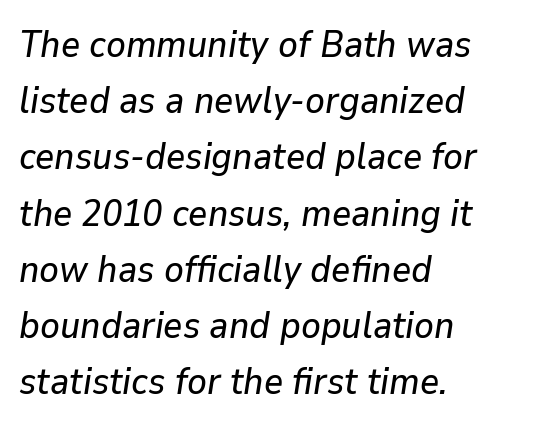
In CSS terms this would be text-align: left. The type is set solid horizontally, with unmodified tracking. Varying glyph widths throughout — classic text-font behaviour. Italic: yes, the glyphs are oblique. Horizontal bands of white between lines are of average thickness. The space beneath each line is pristine and unruled.
